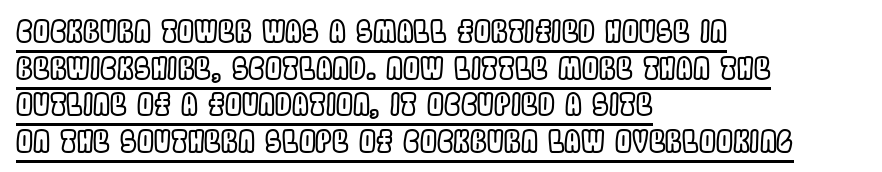
The image shows 30 px condensed type, upright; set left-aligned, line spacing 1.22x, normal letter spacing, underlined; a large x-height.
